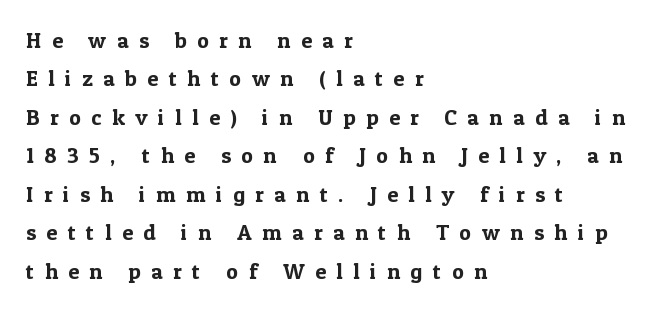
Only glyphs here, with clear space below each row. The rendering anchors every line to the left-hand side. This is roman type, the default non-slanted kind. The tracking jumps out immediately: characters are airy and widely separated.
